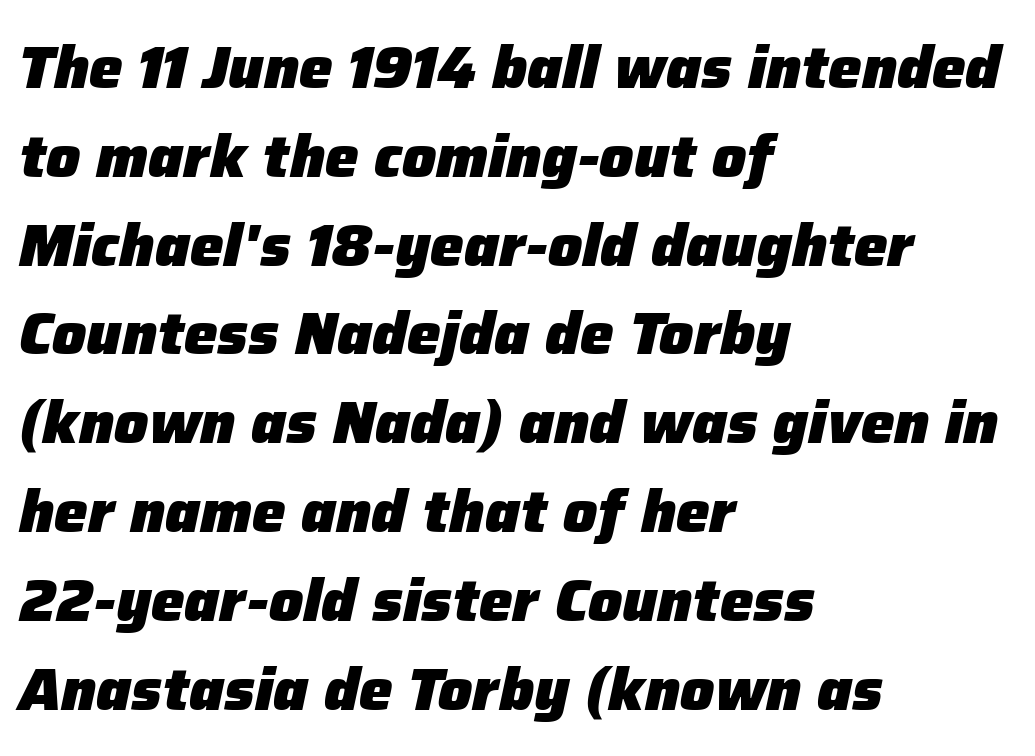
Q: Is the text bold? A: Yes.
Q: Is the text italic (slanted)? A: Yes, it leans right by about 12 degrees.
Q: Is the text underlined? A: No.
Q: How is the paragraph aligned? A: Left-aligned.
Q: Is the spacing between letters normal or unusually wide? A: Normal.
Q: Is the spacing between lines tight, normal or loose? A: Normal.
Q: Width (condensed, normal, or wide)? A: Normal.
Q: Stroke contrast? A: Low.
Q: x-height? A: Medium.
Q: Monospaced? A: No.
